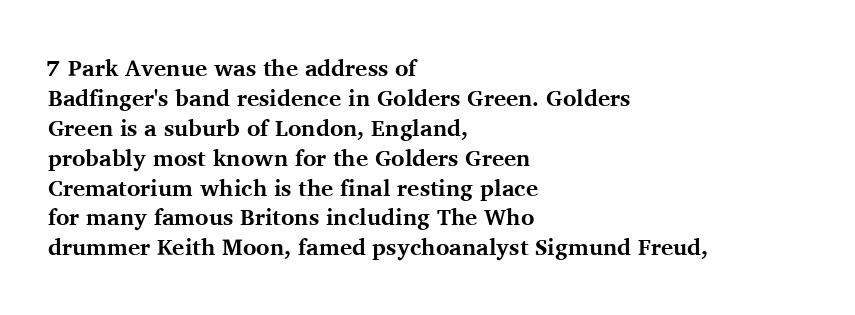
Designer's note — italics off, roman on. Clear beneath every line of the passage. Set as a true bold cut, around the 700 mark. How would I describe the line gaps? Plain and ordinary.
